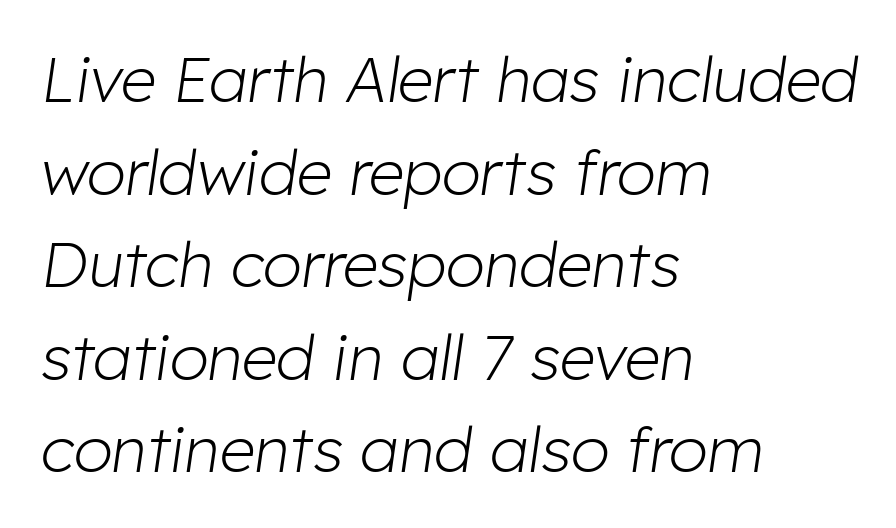
Q: Is the text bold? A: No.
Q: Is the text italic (slanted)? A: Yes, it leans right by about 8 degrees.
Q: Is the text underlined? A: No.
Q: How is the paragraph aligned? A: Left-aligned.
Q: Is the spacing between letters normal or unusually wide? A: Normal.
Q: Is the spacing between lines tight, normal or loose? A: Normal.
Q: Width (condensed, normal, or wide)? A: Normal.
Q: Stroke contrast? A: Low.
Q: x-height? A: Medium.
Q: Monospaced? A: No.
